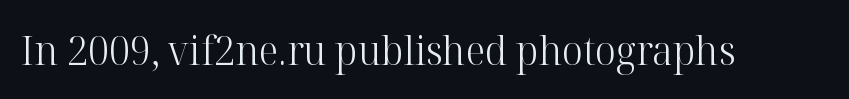
The image shows 41 px light serif type, upright; set normal letter spacing, not underlined; high stroke contrast and a medium x-height.
